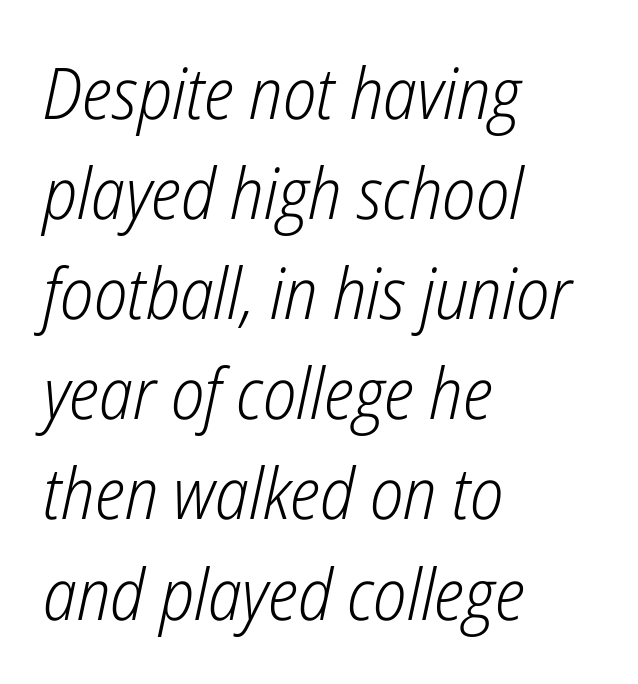
The image shows 71 px light, condensed type, italic (leaning right); set left-aligned, normal line spacing (1.41x), normal letter spacing, not underlined; low stroke contrast and a medium x-height.
